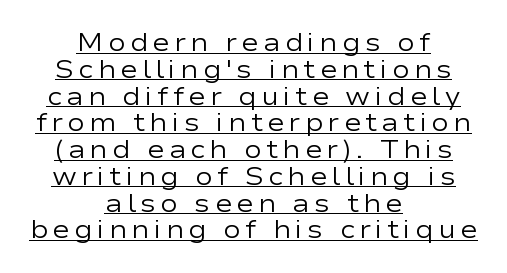
Q: Is the text bold? A: No.
Q: Is the text italic (slanted)? A: No, it is upright.
Q: Is the text underlined? A: Yes.
Q: How is the paragraph aligned? A: Centered.
Q: Is the spacing between lines tight, normal or loose? A: Tight.
